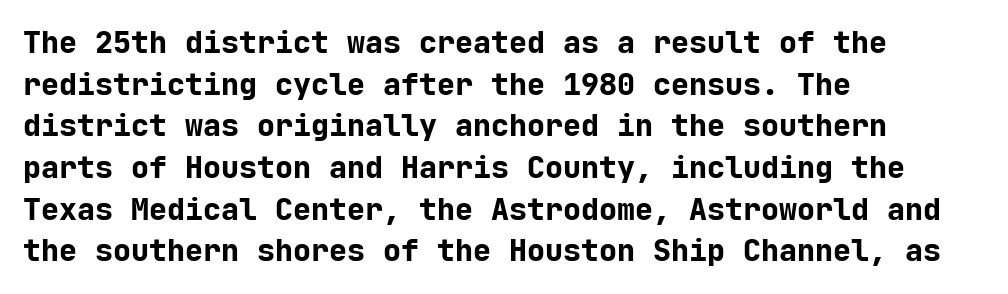
Q: Is the text bold? A: Yes.
Q: Is the text italic (slanted)? A: No, it is upright.
Q: Is the typeface a serif or a sans-serif typeface? A: Sans-serif.
Q: Is the text underlined? A: No.
Q: How is the paragraph aligned? A: Left-aligned.
Q: Is the spacing between letters normal or unusually wide? A: Normal.
Q: Is the spacing between lines tight, normal or loose? A: Normal.
Q: Width (condensed, normal, or wide)? A: Normal.
Q: Stroke contrast? A: Low.
Q: x-height? A: Medium.
Q: Monospaced? A: Yes.
